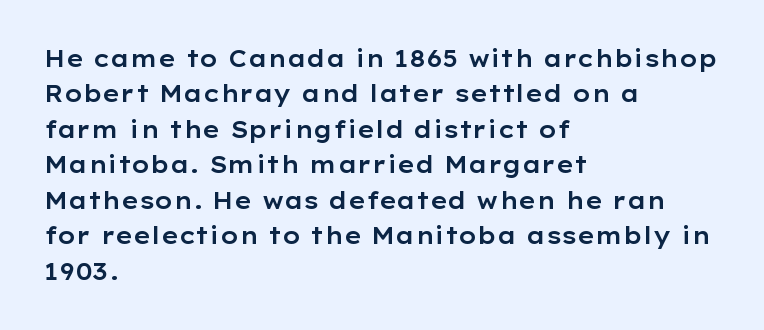
The image shows 23 px text type, upright; set left-aligned, normal line spacing (1.54x), normal letter spacing, not underlined.
